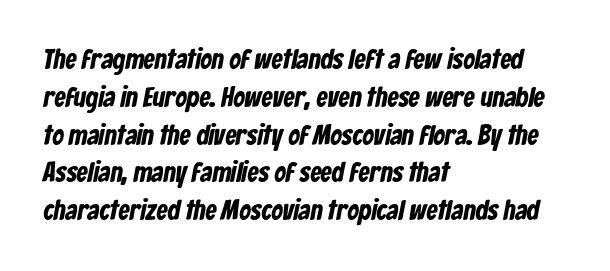
Q: Is the typeface a serif or a sans-serif typeface? A: Sans-serif.
Q: Is the text underlined? A: No.
Q: How is the paragraph aligned? A: Left-aligned.
Q: Is the spacing between letters normal or unusually wide? A: Normal.
Q: Is the spacing between lines tight, normal or loose? A: Normal.
Q: Width (condensed, normal, or wide)? A: Condensed.
Q: Stroke contrast? A: Low.
Q: x-height? A: Medium.
Q: Monospaced? A: No.
